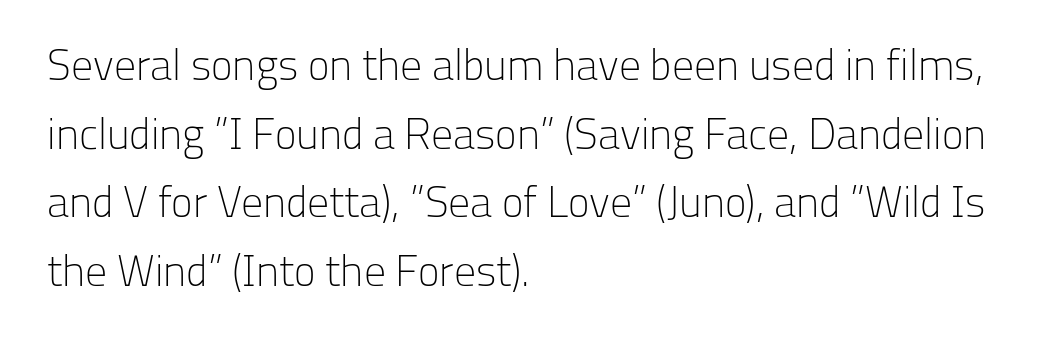
What's the leading like? Ordinary, nothing unusual. This sample has the flowing, uneven cadence of proportional lettering. This is the regular roman posture of the typeface. A typesetter would call this zero additional tracking. A quiet, ordinary-to-light weight characterises the typeface. Horizontally, the lines are justified to the leading edge only.
